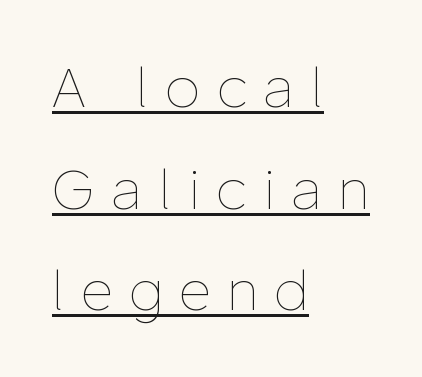
{"italic": "no", "bold": "no", "weight": "thin", "width": "normal", "stroke_contrast": "low", "x_height": "medium", "monospaced": "no", "underline": "yes", "align": "left", "line_spacing_ratio": 1.85, "letter_spacing": "wide", "letter_spacing_em": 0.32, "glyph_px": 55}
